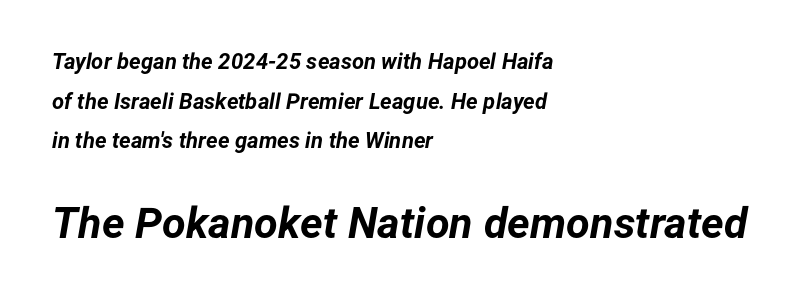
You could call the tracking neutral — neither tight nor loose. The passage shown is emphatically bold. Each row of text sits above clean, open space. Tall strokes in this sample are angled rather than plumb. You could not count columns in this text — the font is proportionally spaced.
